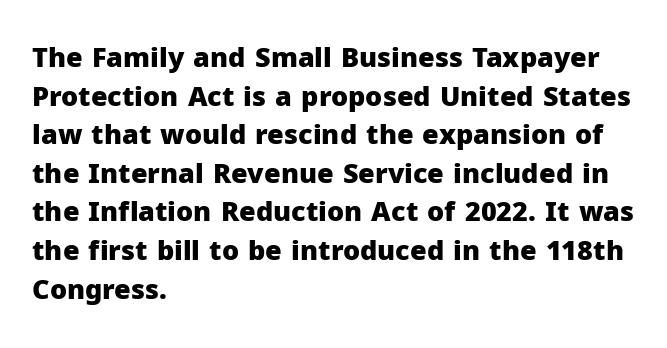
The glyphs are unaccompanied by any horizontal stroke below them. Alignment: flush left. Its strokes are broad and dark, the hallmark of bold type. Designer's note — italics off, roman on.
